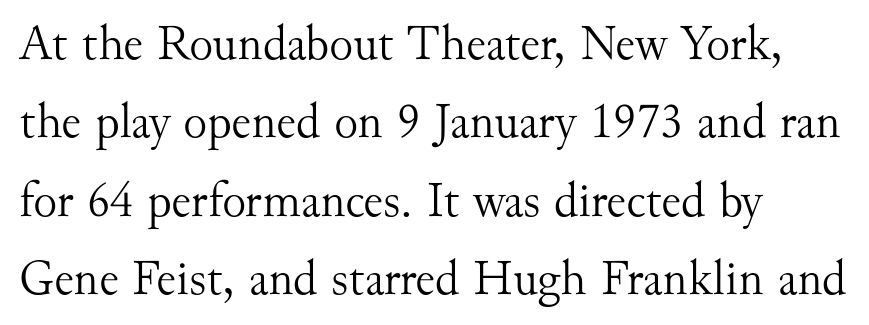
{"serif": "yes", "italic": "no", "bold": "no", "weight": "light", "width": "normal", "stroke_contrast": "medium", "x_height": "small", "monospaced": "no", "underline": "no", "align": "left", "line_spacing": "normal", "line_spacing_ratio": 1.57, "letter_spacing": "normal", "letter_spacing_em": 0.0, "glyph_px": 50}
